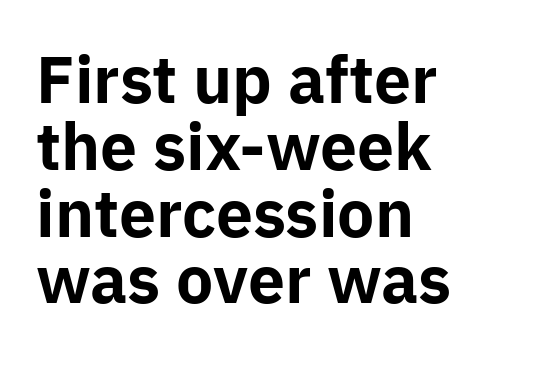
The type sits square on the baseline with zero lean. Stroke thickness is high; the sample reads as a true bold. Varying glyph widths throughout — classic text-font behaviour. Notice how descenders almost collide with the ascenders below — that's tight leading. Look at the tracking — it's just the regular setting, nothing added.
